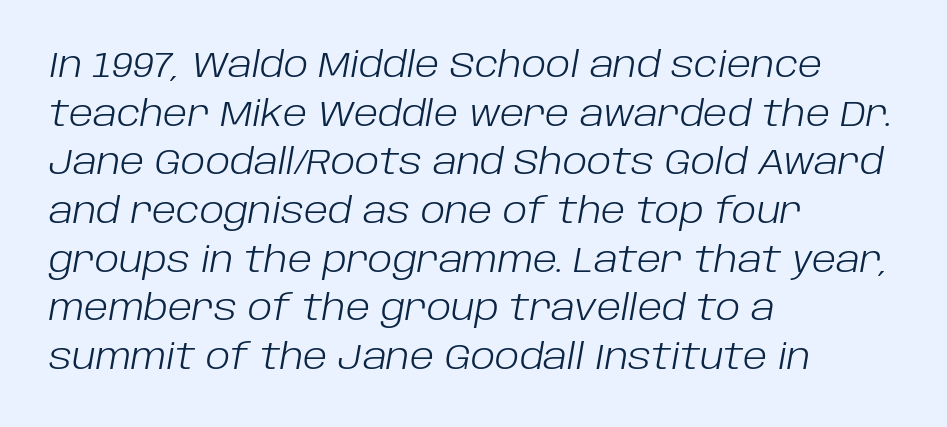
The image shows 35 px light type, italic (leaning right); set left-aligned, normal line spacing (1.39x), normal letter spacing, not underlined; low stroke contrast and a large x-height.
